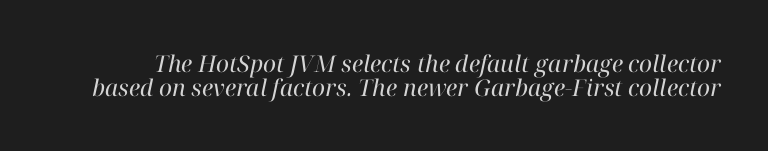
The image shows 23 px text type, italic (leaning right); set tight line spacing (1.05x), normal letter spacing, not underlined.
